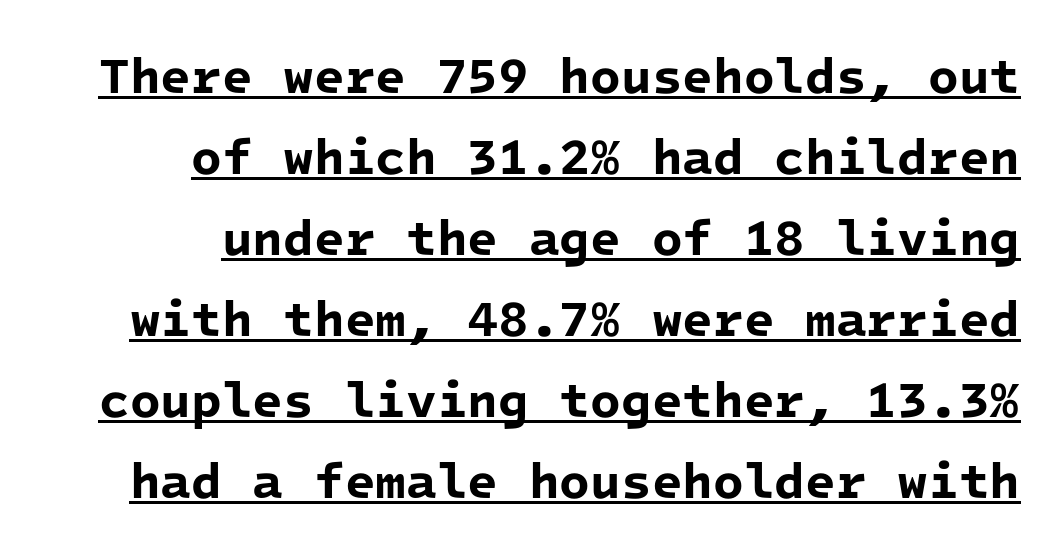
{"serif": "no", "bold": "yes", "weight": "bold", "width": "normal", "stroke_contrast": "low", "x_height": "medium", "monospaced": "yes", "underline": "yes", "align": "right", "line_spacing": "normal", "line_spacing_ratio": 1.62, "letter_spacing": "normal", "letter_spacing_em": 0.0, "glyph_px": 50}
